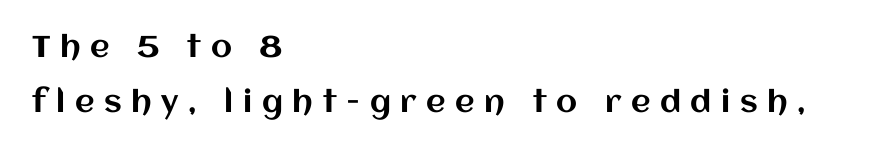
A classic flush-left, rag-right setting is used for this passage. Each word looks stretched out because of the extra space between its letters. Each letter keeps its own natural width here, so spacing adapts to shape. The axis of the letterforms is exactly vertical. A bare baseline throughout the passage.
